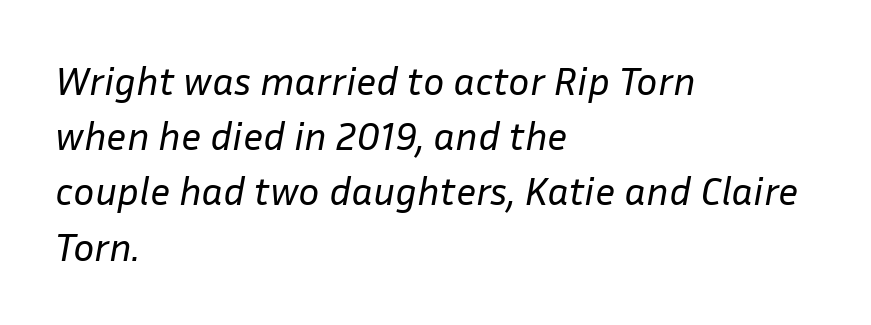
Letter spacing: default. The vertical gap from one line to the next is medium. Weight: not bold — regular or lighter. Varying glyph widths throughout — classic text-font behaviour.
